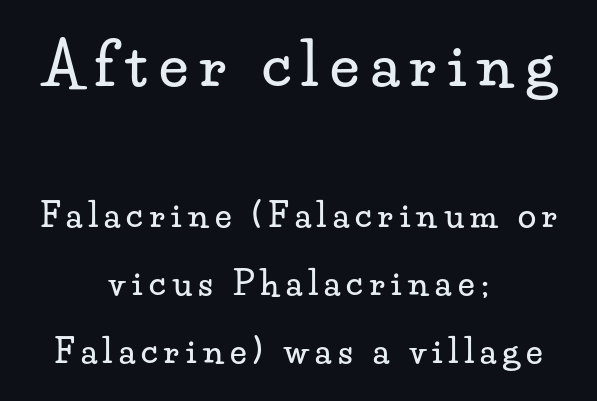
Q: Is the text italic (slanted)? A: No, it is upright.
Q: Is the typeface a serif or a sans-serif typeface? A: Serif.
Q: Is the text underlined? A: No.
Q: How is the paragraph aligned? A: Centered.
Q: Is the spacing between letters normal or unusually wide? A: Unusually wide.
Q: Is the spacing between lines tight, normal or loose? A: Loose.
Q: Which block of text is set in a larger size, the first (top) or the second (bottom)? A: The first (top) one.
Q: Width (condensed, normal, or wide)? A: Wide.
Q: Stroke contrast? A: Low.
Q: x-height? A: Small.
Q: Monospaced? A: No.
